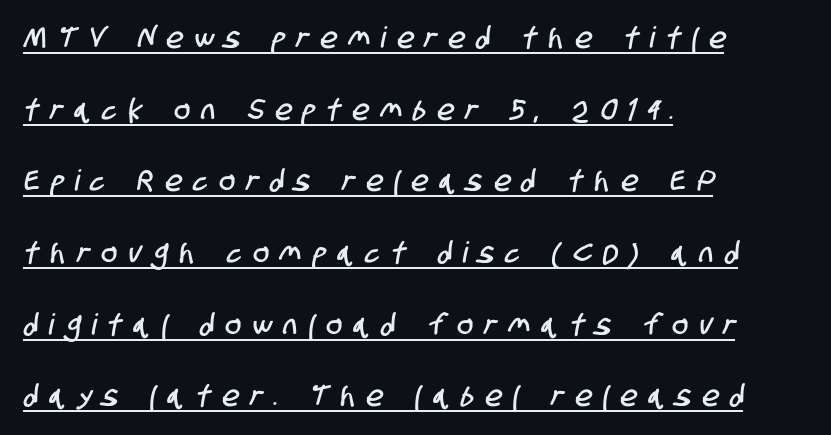
Q: Is the typeface a serif or a sans-serif typeface? A: Sans-serif.
Q: Is the text underlined? A: Yes.
Q: How is the paragraph aligned? A: Left-aligned.
Q: Is the spacing between letters normal or unusually wide? A: Unusually wide.
Q: Is the spacing between lines tight, normal or loose? A: Loose.
Q: Width (condensed, normal, or wide)? A: Condensed.
Q: Stroke contrast? A: Low.
Q: x-height? A: Large.
Q: Monospaced? A: No.
